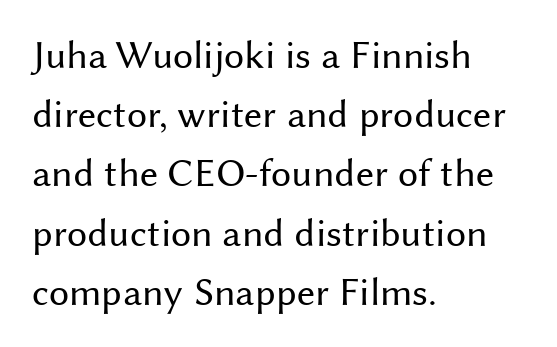
The image shows 40 px regular-weight sans-serif type, upright; set left-aligned, normal line spacing (1.48x), normal letter spacing, not underlined; medium stroke contrast and a medium x-height.
